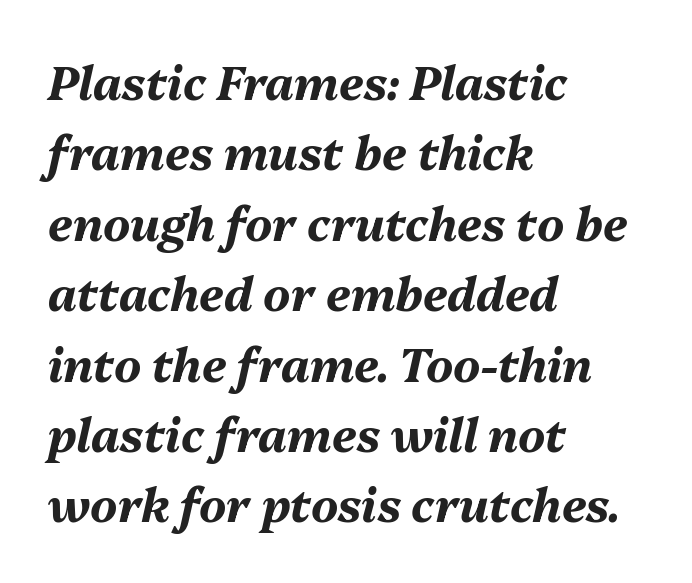
Q: Is the text bold? A: Yes.
Q: Is the text italic (slanted)? A: Yes, it leans right by about 13 degrees.
Q: Is the text underlined? A: No.
Q: How is the paragraph aligned? A: Left-aligned.
Q: Is the spacing between letters normal or unusually wide? A: Normal.
Q: Is the spacing between lines tight, normal or loose? A: Normal.
Q: Width (condensed, normal, or wide)? A: Normal.
Q: Stroke contrast? A: Medium.
Q: x-height? A: Medium.
Q: Monospaced? A: No.
